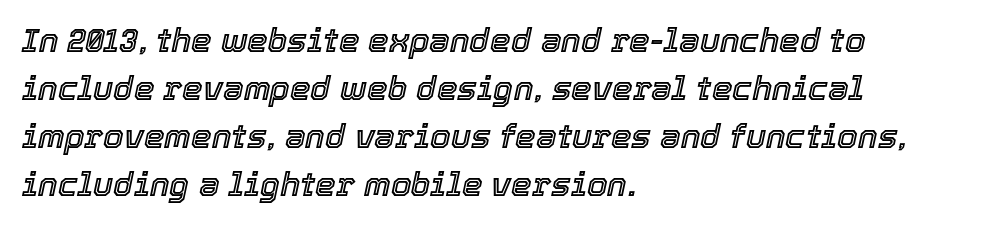
Visually the block forms a straight wall on the left and a jagged coastline on the right. How are the letters spaced? Ordinarily, with no added tracking. The leading is moderate, giving the passage an even texture. Underlining? Definitely not there.
